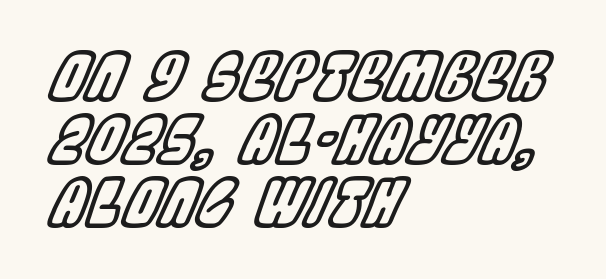
Q: Is the text italic (slanted)? A: Yes, it leans right by about 22 degrees.
Q: Is the text underlined? A: No.
Q: How is the paragraph aligned? A: Left-aligned.
Q: Is the spacing between letters normal or unusually wide? A: Normal.
Q: Is the spacing between lines tight, normal or loose? A: Tight.
Q: Width (condensed, normal, or wide)? A: Condensed.
Q: x-height? A: Large.
Q: Monospaced? A: No.
